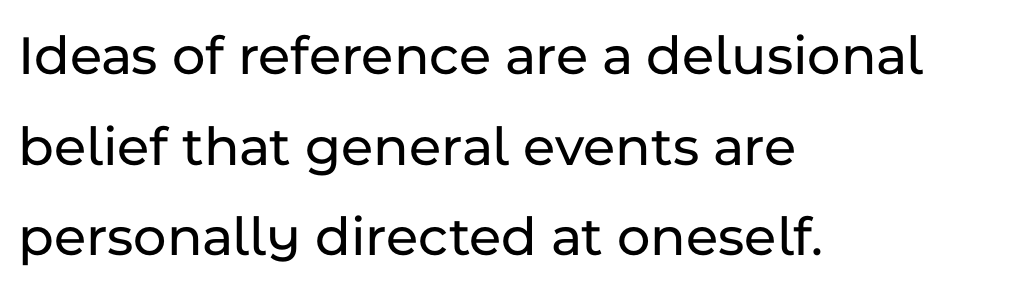
Think of a printed novel: that variable character pitch is what you see here. Ordinary non-slanted type is in use. Typographically, this falls in the sans-serif category. Lines of text with bare space underneath. Short note: letters normally spaced.
